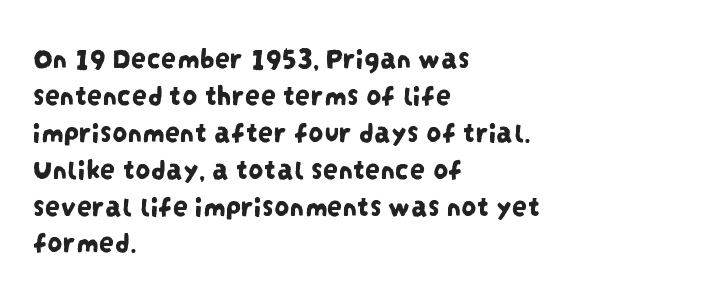
Q: Is the typeface a serif or a sans-serif typeface? A: Sans-serif.
Q: Is the text underlined? A: No.
Q: How is the paragraph aligned? A: Left-aligned.
Q: Is the spacing between letters normal or unusually wide? A: Normal.
Q: Width (condensed, normal, or wide)? A: Condensed.
Q: Stroke contrast? A: Low.
Q: x-height? A: Large.
Q: Monospaced? A: No.
